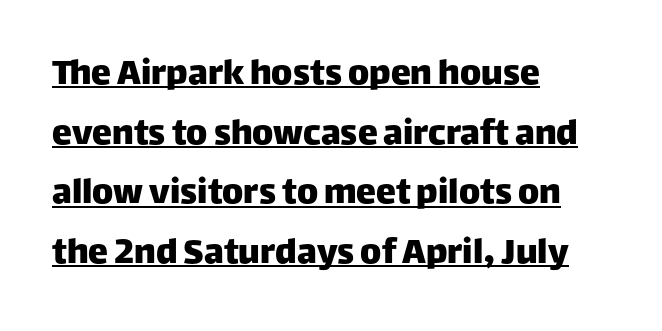
{"serif": "no", "italic": "no", "width": "normal", "stroke_contrast": "low", "x_height": "large", "monospaced": "no", "underline": "yes", "align": "left", "line_spacing": "normal", "line_spacing_ratio": 1.49, "letter_spacing": "normal", "letter_spacing_em": 0.0, "glyph_px": 40}
